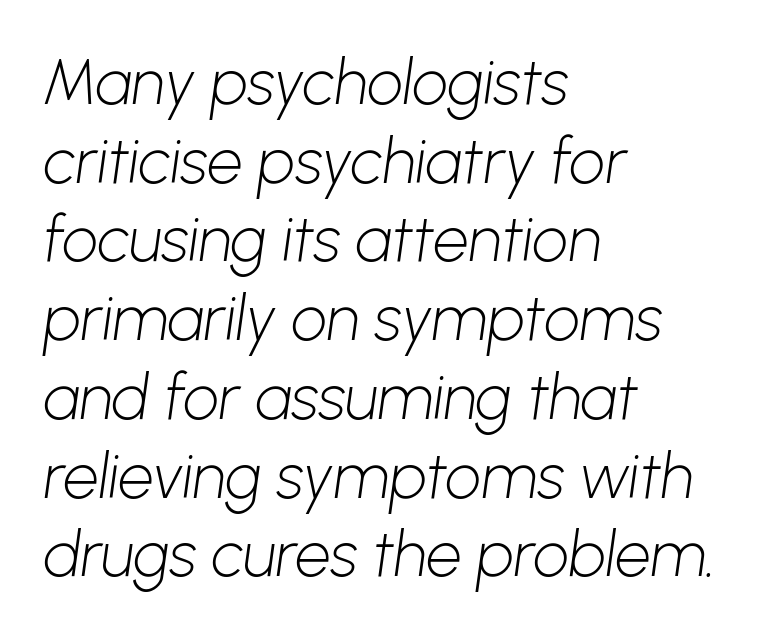
{"serif": "no", "bold": "no", "weight": "light", "width": "normal", "stroke_contrast": "low", "x_height": "medium", "monospaced": "no", "underline": "no", "align": "left", "line_spacing": "normal", "line_spacing_ratio": 1.25, "letter_spacing": "normal", "letter_spacing_em": 0.0, "glyph_px": 63}
